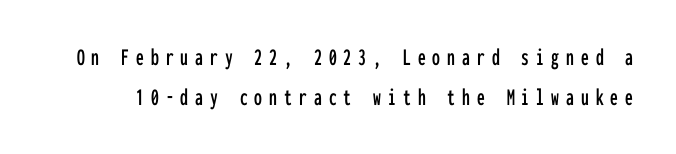
Q: Is the text italic (slanted)? A: No, it is upright.
Q: Is the text underlined? A: No.
Q: Is the spacing between letters normal or unusually wide? A: Unusually wide.
Q: Is the spacing between lines tight, normal or loose? A: Normal.
